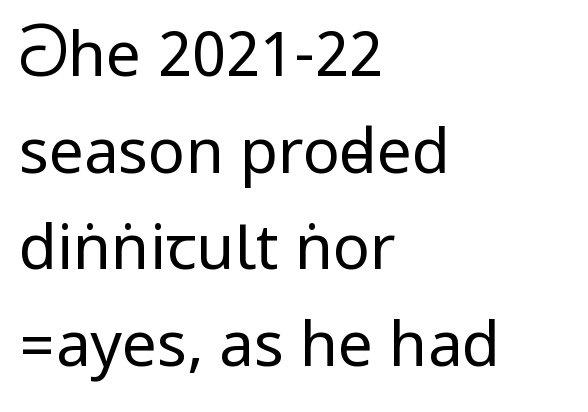
The image shows 62 px regular-weight, condensed sans-serif type, upright; set left-aligned, normal line spacing (1.56x), normal letter spacing, not underlined; low stroke contrast.
